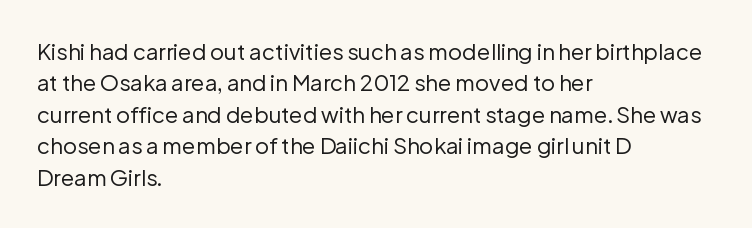
The line-height multiplier appears to be the usual default. The ragged edge is on the right, which tells us the setting is flush left. A typesetter would mark this as roman, not italic. This sample uses plain, unmodified letter spacing. No letter is thick-stroked: the sample isn't bold.
